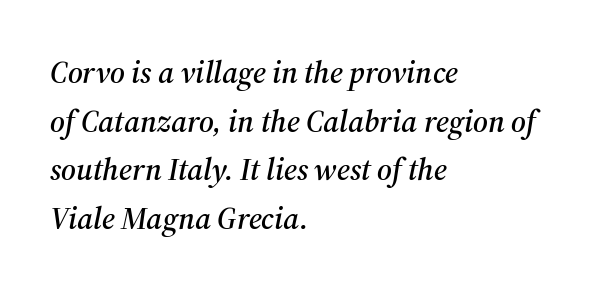
Q: Is the text italic (slanted)? A: Yes, it leans right by about 12 degrees.
Q: Is the typeface a serif or a sans-serif typeface? A: Serif.
Q: Is the text underlined? A: No.
Q: How is the paragraph aligned? A: Left-aligned.
Q: Is the spacing between letters normal or unusually wide? A: Normal.
Q: Is the spacing between lines tight, normal or loose? A: Normal.
Q: Width (condensed, normal, or wide)? A: Normal.
Q: Stroke contrast? A: Medium.
Q: x-height? A: Medium.
Q: Monospaced? A: No.
